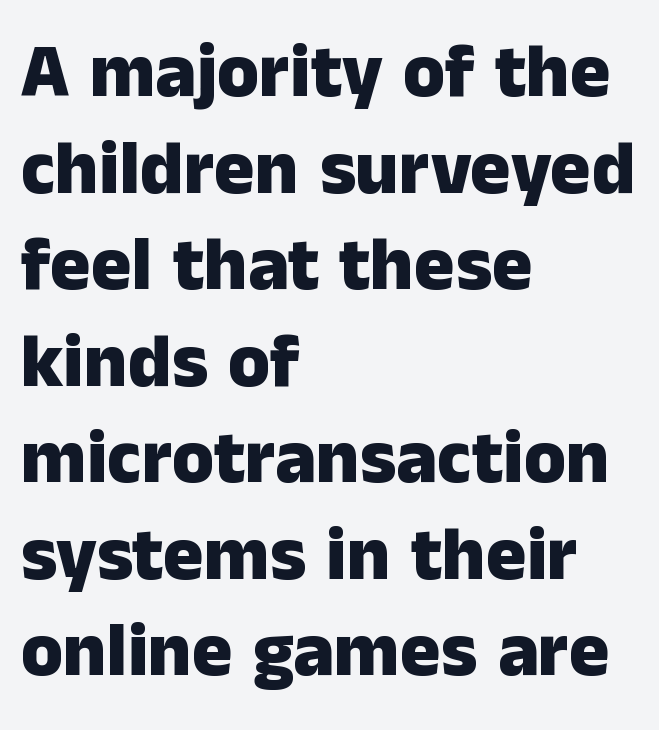
{"serif": "no", "italic": "no", "bold": "yes", "weight": "heavy", "width": "normal", "stroke_contrast": "low", "x_height": "medium", "monospaced": "no", "underline": "no", "align": "left", "line_spacing": "normal", "line_spacing_ratio": 1.27, "letter_spacing": "normal", "letter_spacing_em": 0.0, "glyph_px": 76}
